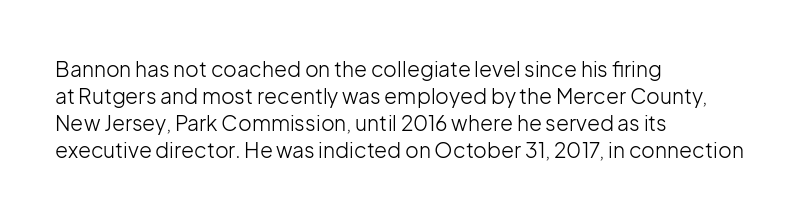
{"italic": "no", "bold": "no", "underline": "no", "align": "left", "line_spacing": "normal", "line_spacing_ratio": 1.29, "letter_spacing": "normal", "letter_spacing_em": 0.0, "glyph_px": 21}
